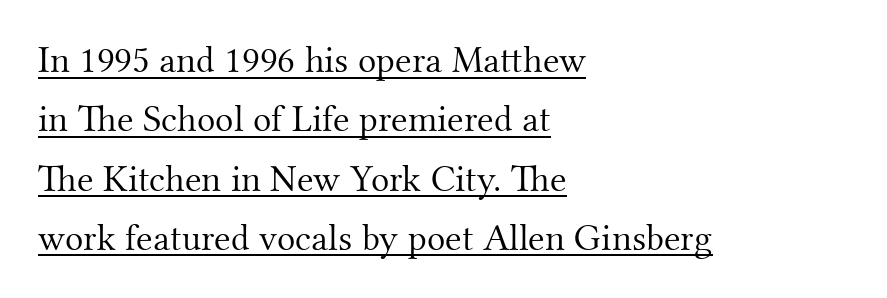
{"serif": "yes", "italic": "no", "bold": "no", "weight": "light", "width": "normal", "stroke_contrast": "medium", "x_height": "small", "monospaced": "no", "underline": "yes", "align": "left", "line_spacing": "normal", "line_spacing_ratio": 1.56, "letter_spacing": "normal", "letter_spacing_em": 0.0, "glyph_px": 38}
